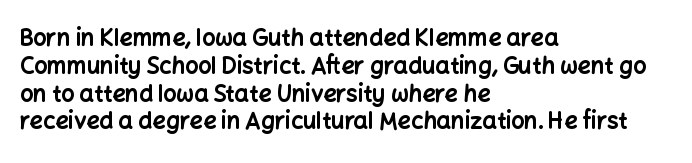
{"italic": "no", "bold": "yes", "underline": "no", "align": "left", "line_spacing_ratio": 1.21, "letter_spacing": "normal", "letter_spacing_em": 0.0, "glyph_px": 23}
